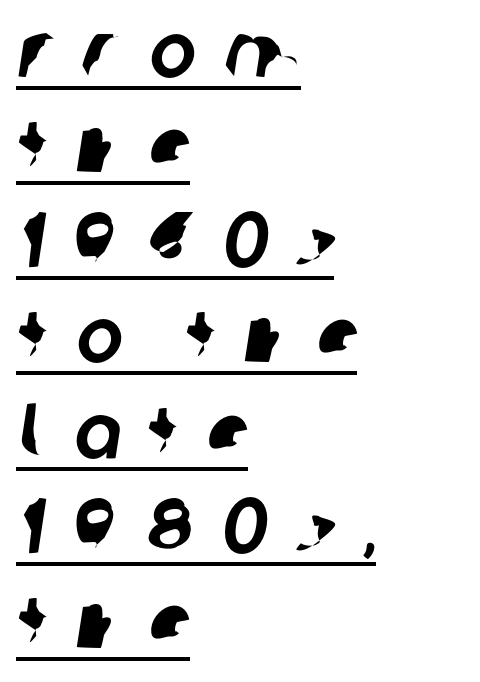
Each letter keeps its own natural width here, so spacing adapts to shape. Observe the absence of serifs on each vertical stroke in this sample. The specimen includes a rule beneath the text block's lines. These lines have a slow, spaced-out rhythm from letter to letter.
